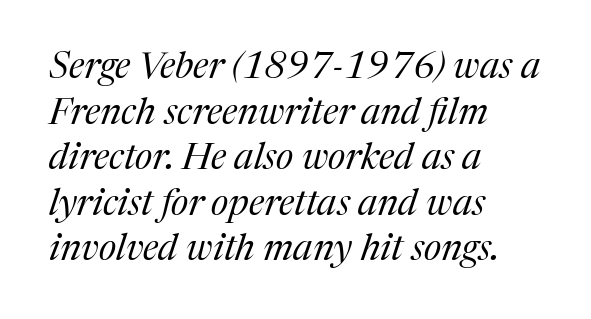
The image shows 37 px regular-weight serif type, italic (leaning right); set left-aligned, line spacing 1.23x, normal letter spacing, not underlined; medium stroke contrast and a medium x-height.
